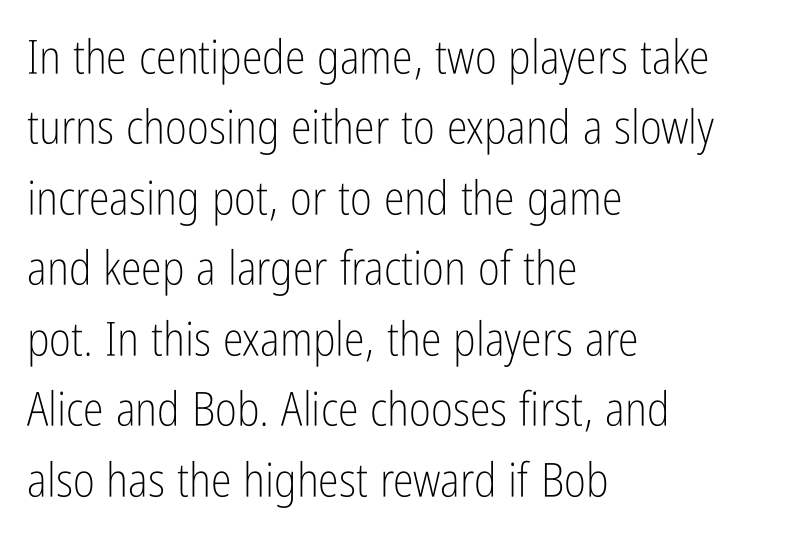
The letters advance in unequal steps, a hallmark of proportional type. Each line starts at the same left margin while the right side varies. The tracking reads as untouched default to a designer's eye. Stem width sits at or under what a default text font uses. The typeface chosen for these lines omits serifs. If you measured baseline to baseline, you'd find a middling distance.
